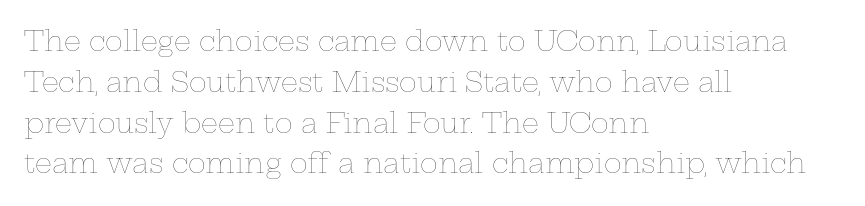
The image shows 27 px text type, upright; set left-aligned, normal line spacing (1.51x), normal letter spacing, not underlined.
